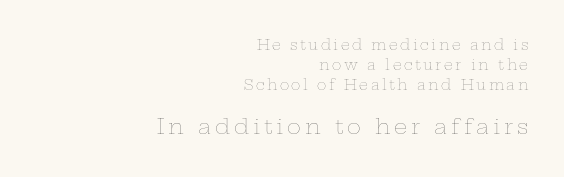
The image shows 21 px text type, upright; set right-aligned, normal line spacing (1.44x), not underlined; the second (bottom) block is 1.5x larger.
